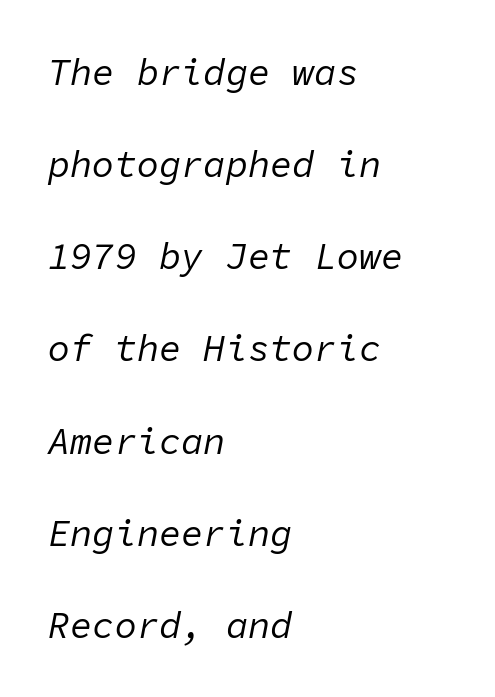
The typography opts for an oblique posture over an upright one. This rendering uses left alignment, leaving the right contour irregular. Monospaced: the letters line up in strict vertical columns. Unmarked baselines from the first word to the last. One glance says open: line gaps are wider than usual.
